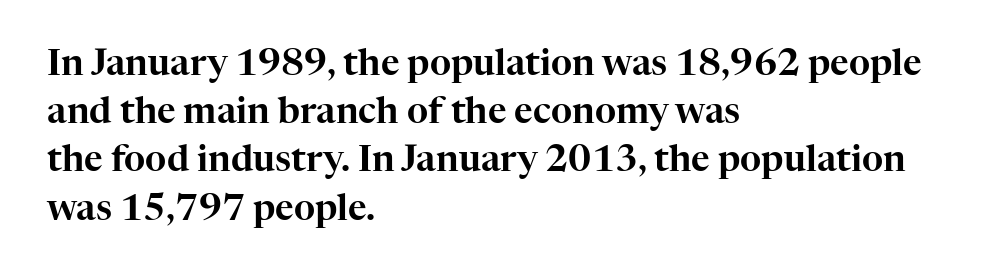
{"serif": "yes", "italic": "no", "width": "normal", "stroke_contrast": "high", "x_height": "medium", "monospaced": "no", "underline": "no", "align": "left", "line_spacing": "normal", "line_spacing_ratio": 1.34, "letter_spacing": "normal", "letter_spacing_em": 0.0, "glyph_px": 36}
